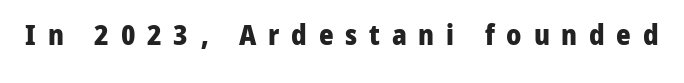
Here the designer chose a conventional face with non-uniform glyph widths. Serif or sans? Sans — the stroke terminals are bare. Type without underlining. Glyph-to-glyph distance is far greater than everyday printed text. Every stem runs plumb, perpendicular to the baseline.
